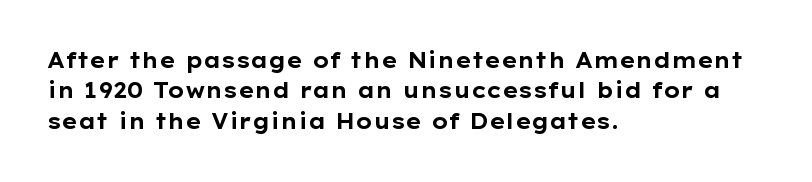
{"italic": "no", "bold": "yes", "underline": "no", "align": "left", "line_spacing": "normal", "line_spacing_ratio": 1.45, "letter_spacing": "normal", "letter_spacing_em": 0.0, "glyph_px": 21}
